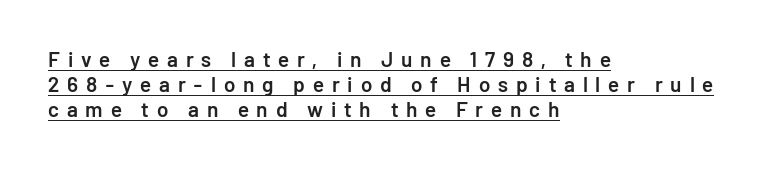
Q: Is the text bold? A: Semi-bold.
Q: Is the text italic (slanted)? A: No, it is upright.
Q: Is the text underlined? A: Yes.
Q: How is the paragraph aligned? A: Left-aligned.
Q: Is the spacing between letters normal or unusually wide? A: Unusually wide.
